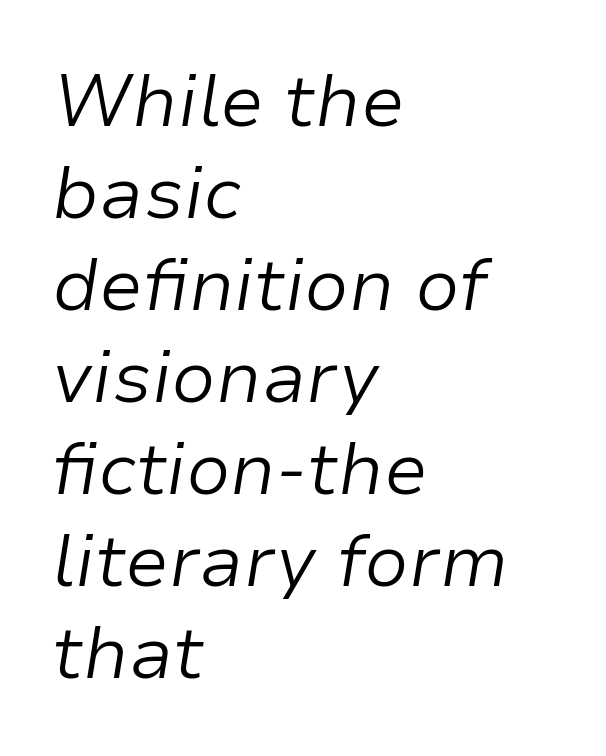
Q: Is the text bold? A: No.
Q: Is the text italic (slanted)? A: Yes, it leans right by about 9 degrees.
Q: Is the text underlined? A: No.
Q: How is the paragraph aligned? A: Left-aligned.
Q: Is the spacing between letters normal or unusually wide? A: Normal.
Q: Is the spacing between lines tight, normal or loose? A: Normal.
Q: Width (condensed, normal, or wide)? A: Normal.
Q: Stroke contrast? A: Low.
Q: x-height? A: Medium.
Q: Monospaced? A: No.
